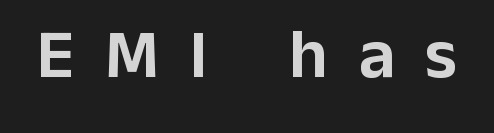
{"serif": "no", "italic": "no", "width": "normal", "stroke_contrast": "low", "x_height": "medium", "monospaced": "no", "underline": "no", "letter_spacing": "wide", "letter_spacing_em": 0.44, "glyph_px": 70}
